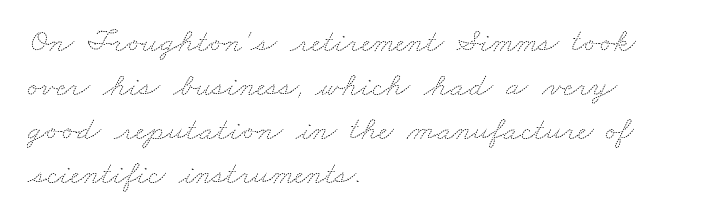
{"bold": "no", "weight": "thin", "width": "wide", "stroke_contrast": "medium", "x_height": "small", "monospaced": "no", "underline": "no", "align": "left", "line_spacing": "normal", "line_spacing_ratio": 1.33, "letter_spacing": "normal", "letter_spacing_em": 0.0, "glyph_px": 33}
